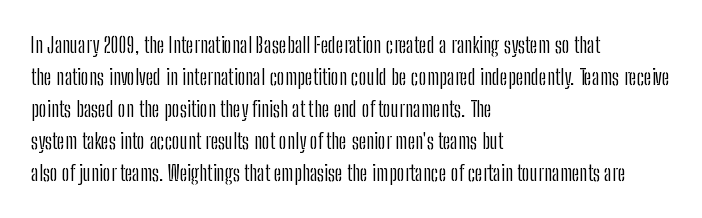
The image shows 22 px text type, upright; set left-aligned, normal line spacing (1.46x), normal letter spacing, not underlined.
